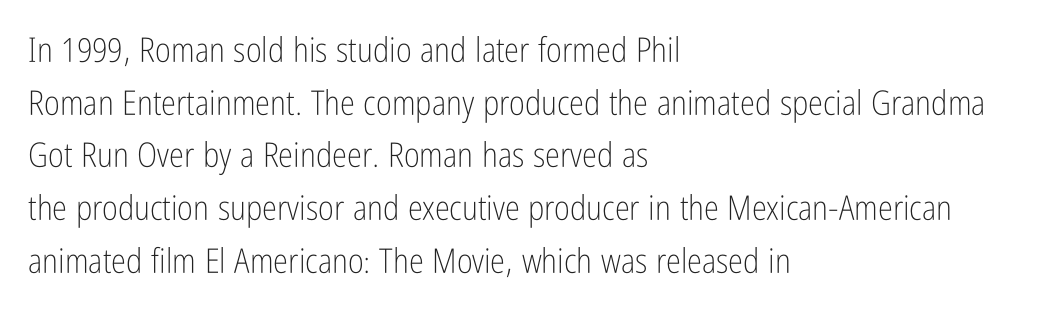
Q: Is the text bold? A: No.
Q: Is the text italic (slanted)? A: No, it is upright.
Q: Is the typeface a serif or a sans-serif typeface? A: Sans-serif.
Q: Is the text underlined? A: No.
Q: How is the paragraph aligned? A: Left-aligned.
Q: Is the spacing between letters normal or unusually wide? A: Normal.
Q: Is the spacing between lines tight, normal or loose? A: Normal.
Q: Width (condensed, normal, or wide)? A: Condensed.
Q: Stroke contrast? A: Low.
Q: x-height? A: Medium.
Q: Monospaced? A: No.
